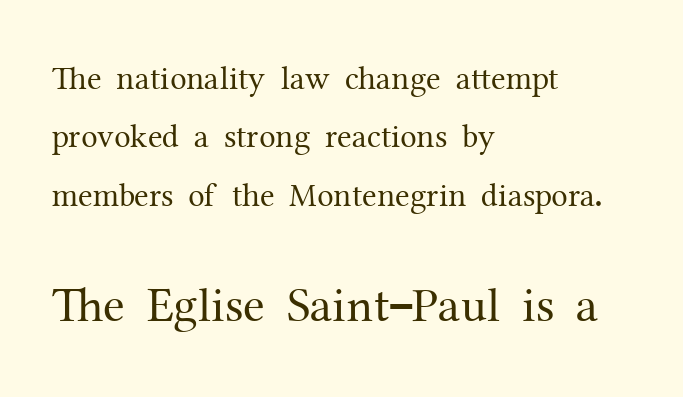
{"serif": "yes", "italic": "no", "bold": "no", "weight": "regular", "width": "normal", "stroke_contrast": "medium", "x_height": "medium", "monospaced": "no", "underline": "no", "align": "left", "line_spacing_ratio": 1.77, "letter_spacing": "normal", "letter_spacing_em": 0.0, "larger_block": "second", "size_ratio": 1.48, "glyph_px": 49}
